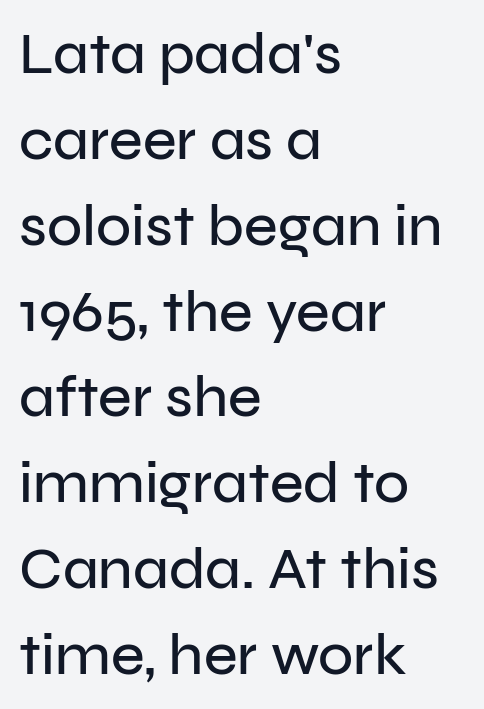
Vertically, the passage feels balanced, rows spaced as you'd expect. The rendering shows plain stroke endings on the letterforms — a sans-serif design. The foot of each line stays bare and open. Quick note: not italic, upright.
